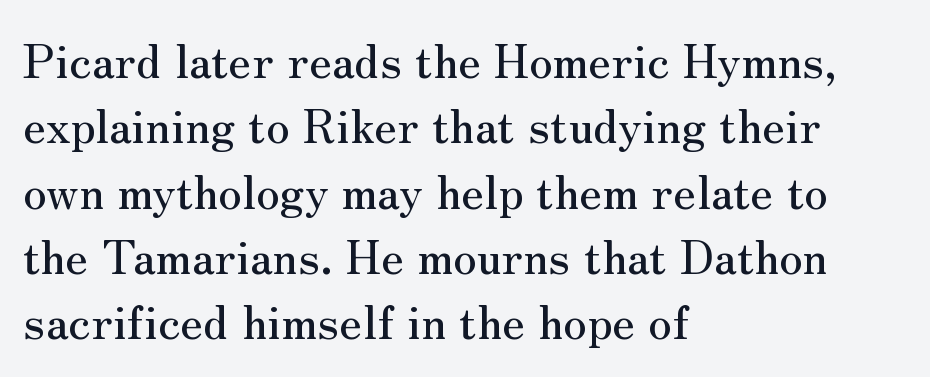
The image shows 47 px serif type, upright; set left-aligned, normal line spacing (1.39x), normal letter spacing, not underlined; medium stroke contrast and a small x-height.
